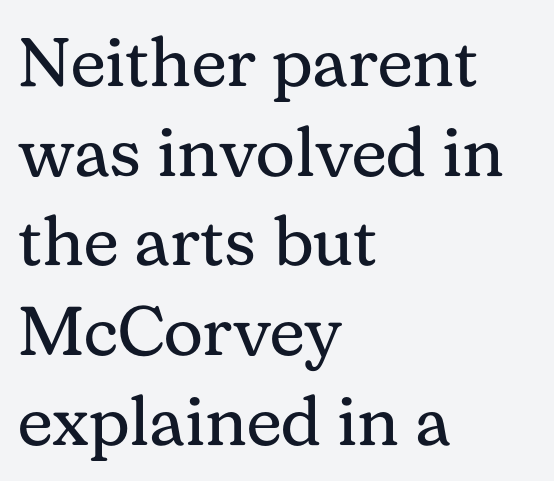
Proportional: the letters do not fall into vertical columns. Regular leading. If you drew a line through each stem, it would be perfectly vertical. Tracking value appears to be zero — textbook default spacing.
